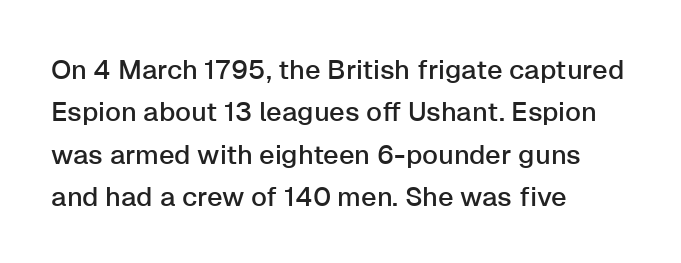
Q: Is the text italic (slanted)? A: No, it is upright.
Q: Is the text underlined? A: No.
Q: How is the paragraph aligned? A: Left-aligned.
Q: Is the spacing between letters normal or unusually wide? A: Normal.
Q: Is the spacing between lines tight, normal or loose? A: Normal.
